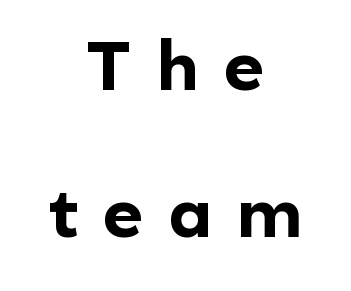
Examine the stroke ends and you'll find no serifs. Here the designer chose a conventional face with non-uniform glyph widths. What stands out about the letter spacing? Its width — letters are far apart. Centered paragraph, ragged on both sides. It's the straight-up-and-down kind of type.
